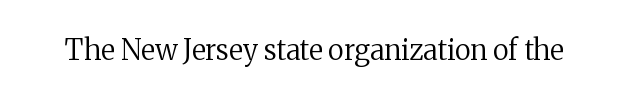
The image shows 28 px regular-weight serif type, upright; set normal letter spacing, not underlined; medium stroke contrast and a medium x-height.
